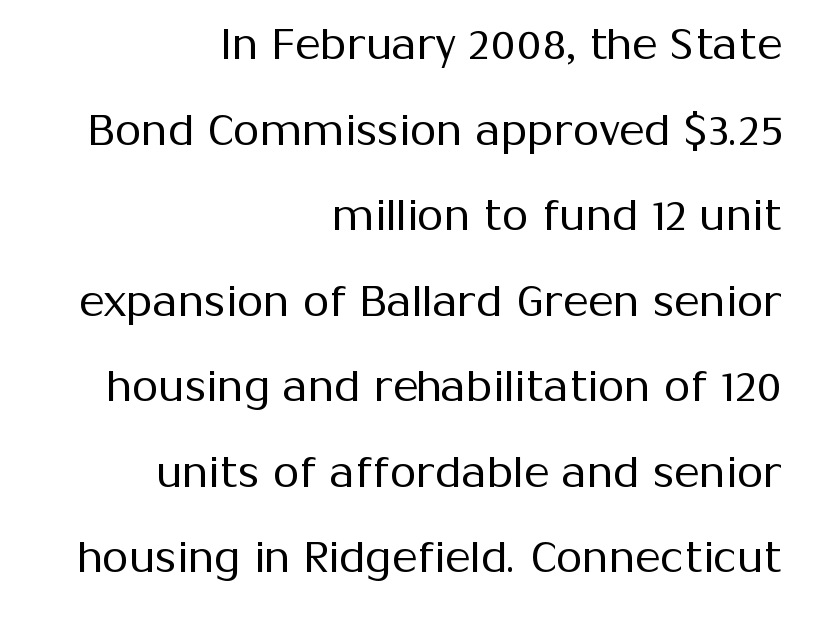
Q: Is the text bold? A: No.
Q: Is the text italic (slanted)? A: No, it is upright.
Q: Is the typeface a serif or a sans-serif typeface? A: Sans-serif.
Q: Is the text underlined? A: No.
Q: How is the paragraph aligned? A: Right-aligned.
Q: Is the spacing between letters normal or unusually wide? A: Normal.
Q: Is the spacing between lines tight, normal or loose? A: Loose.
Q: Width (condensed, normal, or wide)? A: Normal.
Q: Stroke contrast? A: Medium.
Q: x-height? A: Medium.
Q: Monospaced? A: No.
